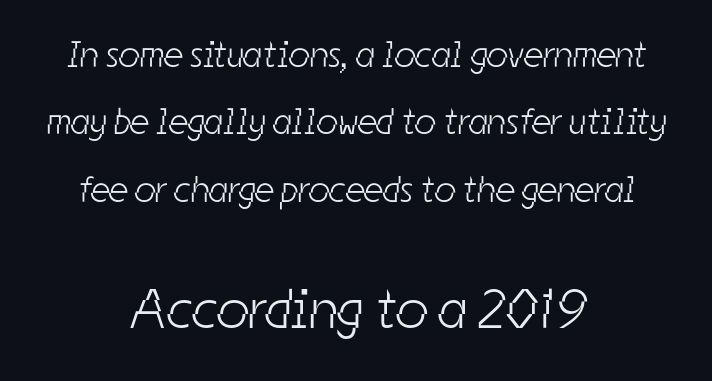
{"serif": "no", "bold": "no", "weight": "light", "width": "condensed", "stroke_contrast": "low", "x_height": "medium", "monospaced": "no", "underline": "no", "align": "center", "line_spacing_ratio": 1.82, "letter_spacing": "normal", "letter_spacing_em": 0.0, "larger_block": "second", "size_ratio": 1.51, "glyph_px": 56}
